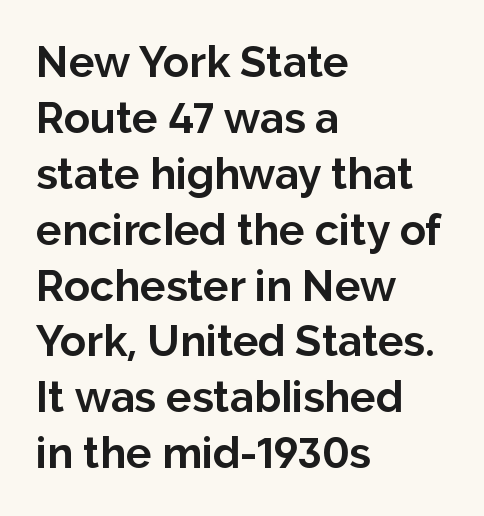
The image shows 43 px bold sans-serif type, upright; set left-aligned, normal line spacing (1.3x), normal letter spacing, not underlined; low stroke contrast and a medium x-height.
